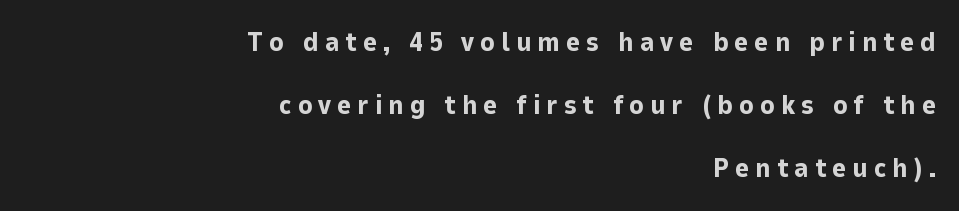
Check the space under the baseline: it is left empty. Is there much room between lines? Yes — plenty of vertical air separates them. Students, this is bold: see how much ink each stroke carries. Spacing between characters has been opened up far beyond the box default. Quick note: not italic, upright. Caption: multi-line text, flush right, ragged left.
